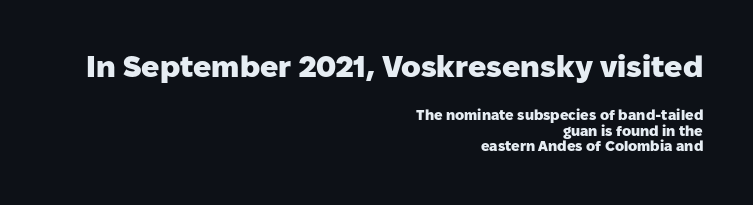
{"serif": "no", "italic": "no", "bold": "yes", "weight": "heavy", "width": "normal", "stroke_contrast": "low", "x_height": "medium", "monospaced": "no", "underline": "no", "align": "right", "line_spacing": "tight", "line_spacing_ratio": 1.11, "letter_spacing": "normal", "letter_spacing_em": 0.0, "larger_block": "first", "size_ratio": 2.14, "glyph_px": 30}
